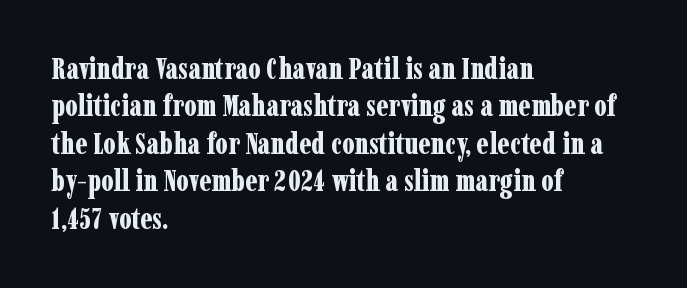
The image shows 29 px bold, condensed serif type, upright; set left-aligned, normal line spacing (1.29x), normal letter spacing, not underlined; low stroke contrast and a medium x-height.
